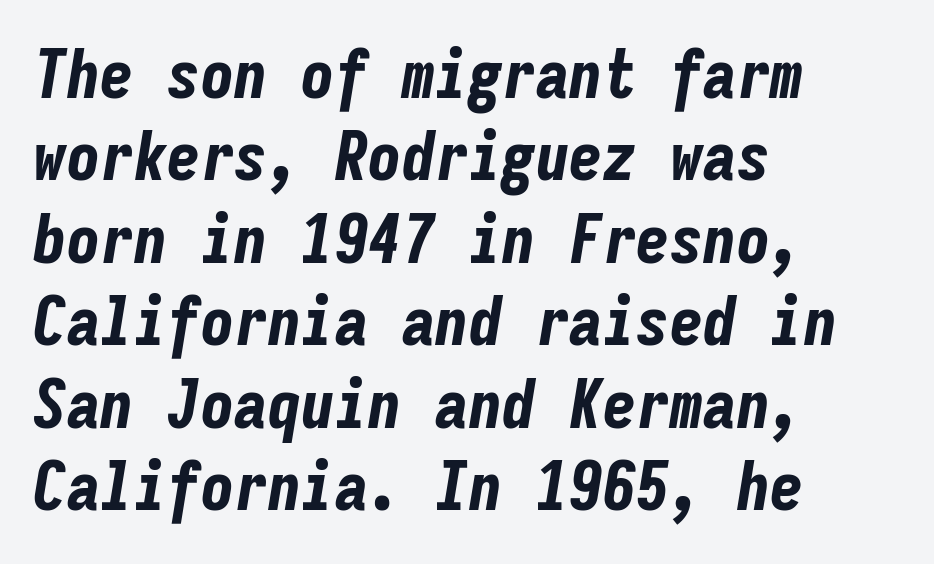
The font's italic variant was chosen for this text. Do the characters align in a grid? Yes, the font is monospaced. Honestly, the letter spacing is just normal — you wouldn't notice it. Thick stems and heavy bowls — unmistakably bold.
